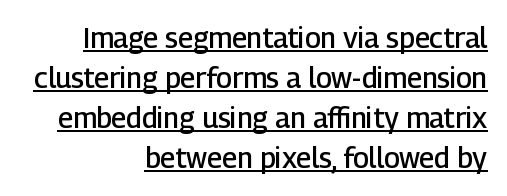
Q: Is the text bold? A: Semi-bold.
Q: Is the text italic (slanted)? A: No, it is upright.
Q: Is the typeface a serif or a sans-serif typeface? A: Sans-serif.
Q: Is the text underlined? A: Yes.
Q: How is the paragraph aligned? A: Right-aligned.
Q: Is the spacing between letters normal or unusually wide? A: Normal.
Q: Is the spacing between lines tight, normal or loose? A: Normal.
Q: Width (condensed, normal, or wide)? A: Normal.
Q: Stroke contrast? A: Low.
Q: x-height? A: Medium.
Q: Monospaced? A: No.
